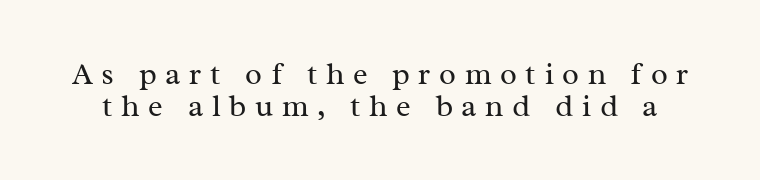
The image shows 31 px regular-weight serif type, upright; set tight line spacing (1.02x), unusually wide letter spacing (+0.28 em), not underlined; medium stroke contrast and a medium x-height.
